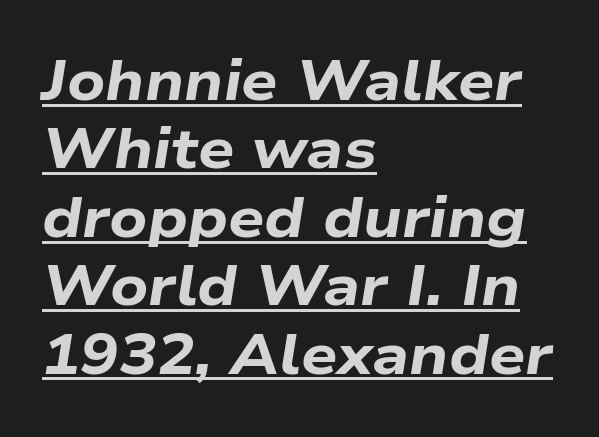
{"italic": "yes", "lean": "right", "slant_degrees": 9, "bold": "yes", "weight": "bold", "width": "wide", "stroke_contrast": "low", "x_height": "medium", "monospaced": "no", "underline": "yes", "align": "left", "line_spacing_ratio": 1.2, "letter_spacing": "normal", "letter_spacing_em": 0.0, "glyph_px": 57}
